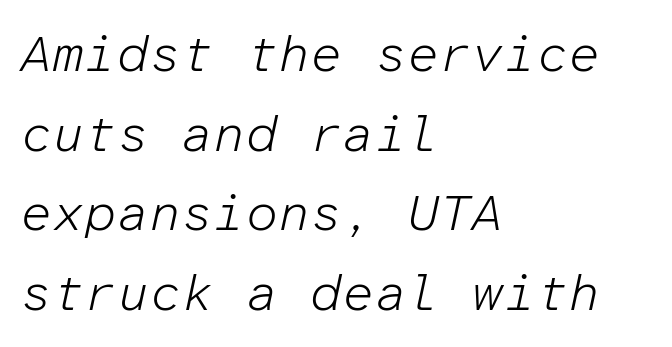
The image shows 51 px light type, italic (leaning right), monospaced; set left-aligned, normal line spacing (1.56x), normal letter spacing, not underlined; low stroke contrast and a medium x-height.
